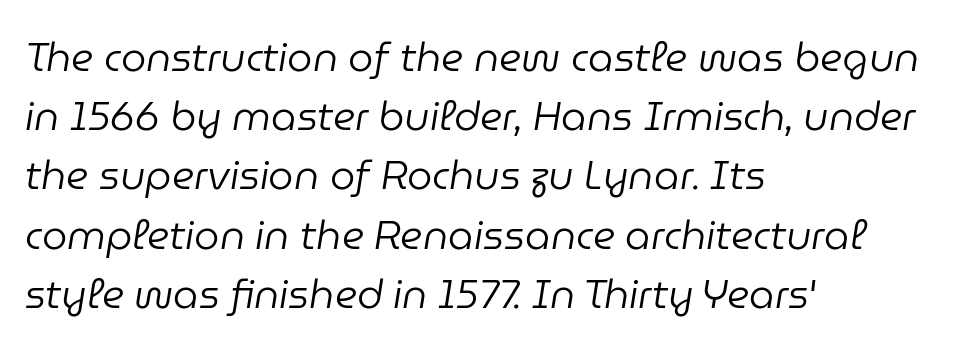
{"italic": "yes", "lean": "right", "slant_degrees": 9, "bold": "no", "weight": "regular", "width": "normal", "stroke_contrast": "low", "x_height": "medium", "monospaced": "no", "underline": "no", "align": "left", "line_spacing": "normal", "line_spacing_ratio": 1.48, "letter_spacing": "normal", "letter_spacing_em": 0.0, "glyph_px": 40}
